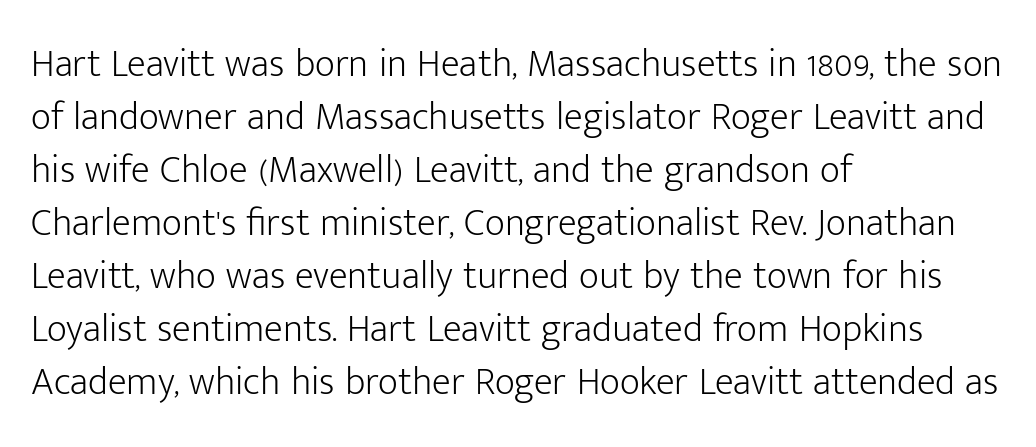
{"serif": "no", "italic": "no", "bold": "no", "weight": "light", "width": "normal", "stroke_contrast": "low", "x_height": "medium", "monospaced": "no", "underline": "no", "align": "left", "line_spacing": "normal", "line_spacing_ratio": 1.36, "letter_spacing": "normal", "letter_spacing_em": 0.0, "glyph_px": 39}
